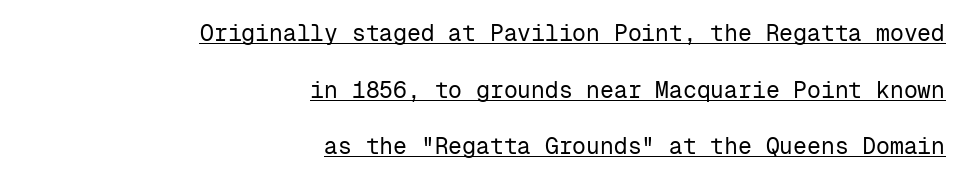
The image shows 23 px text type, upright; set right-aligned, loose line spacing (2.46x), normal letter spacing, underlined.
